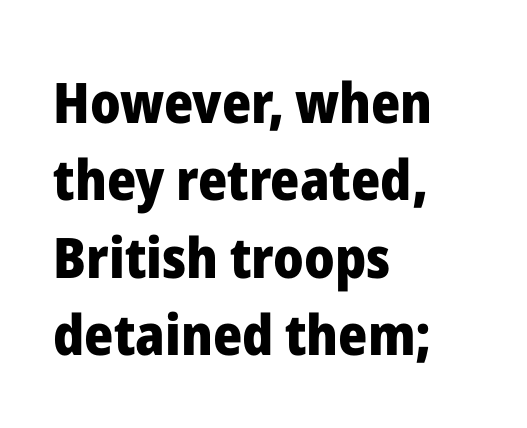
The image shows 56 px heavy sans-serif type, upright; set left-aligned, normal line spacing (1.38x), normal letter spacing, not underlined; low stroke contrast and a medium x-height.
